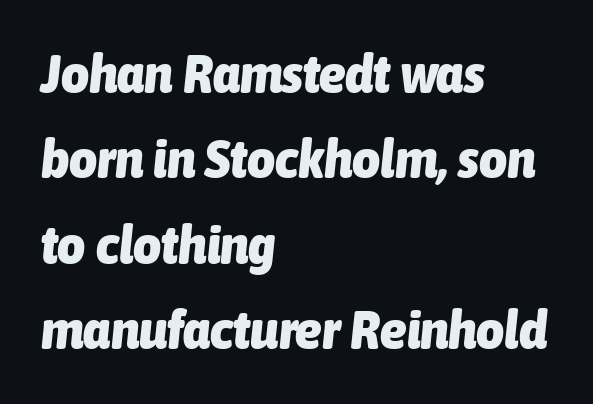
Q: Is the text bold? A: Yes.
Q: Is the text italic (slanted)? A: Yes, it leans right by about 6 degrees.
Q: Is the text underlined? A: No.
Q: How is the paragraph aligned? A: Left-aligned.
Q: Is the spacing between letters normal or unusually wide? A: Normal.
Q: Is the spacing between lines tight, normal or loose? A: Normal.
Q: Width (condensed, normal, or wide)? A: Condensed.
Q: Stroke contrast? A: Low.
Q: x-height? A: Medium.
Q: Monospaced? A: No.
